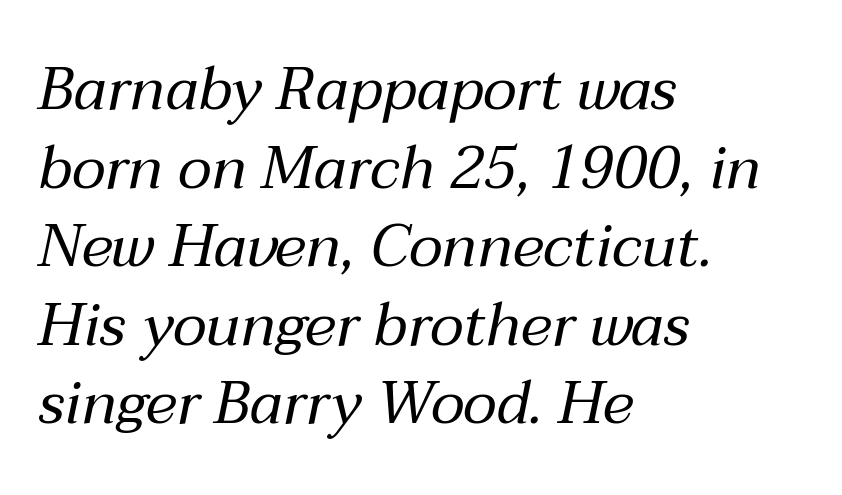
{"italic": "yes", "lean": "right", "slant_degrees": 12, "bold": "no", "weight": "regular", "width": "normal", "stroke_contrast": "medium", "x_height": "medium", "monospaced": "no", "underline": "no", "align": "left", "line_spacing": "normal", "line_spacing_ratio": 1.31, "letter_spacing": "normal", "letter_spacing_em": 0.0, "glyph_px": 60}
